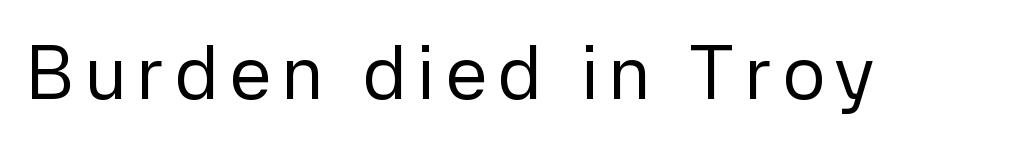
Stem width sits at or under what a default text font uses. The passage shown is typeset with a sans-serif family. The words here are not underlined. This is roman type, the default non-slanted kind.
